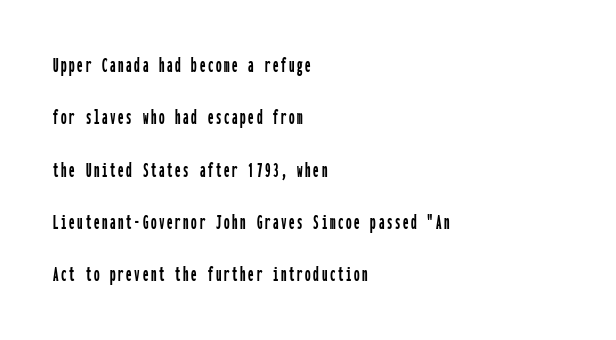
{"italic": "no", "underline": "no", "align": "left", "line_spacing": "loose", "line_spacing_ratio": 2.38, "glyph_px": 22}
